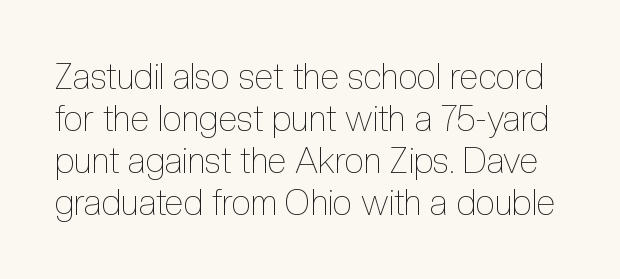
Q: Is the text bold? A: No.
Q: Is the text italic (slanted)? A: No, it is upright.
Q: Is the text underlined? A: No.
Q: Is the spacing between letters normal or unusually wide? A: Normal.
Q: Width (condensed, normal, or wide)? A: Condensed.
Q: x-height? A: Medium.
Q: Monospaced? A: No.
